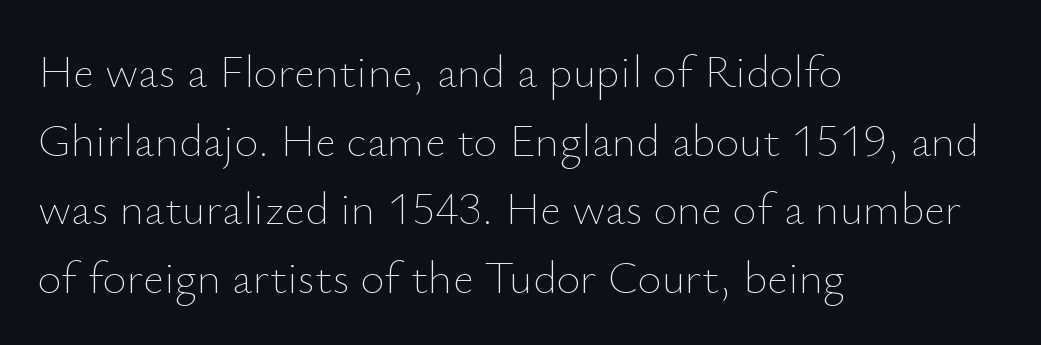
{"italic": "no", "bold": "no", "weight": "thin", "width": "normal", "stroke_contrast": "low", "x_height": "small", "monospaced": "no", "underline": "no", "align": "left", "line_spacing": "normal", "line_spacing_ratio": 1.49, "letter_spacing": "normal", "letter_spacing_em": 0.0, "glyph_px": 46}
